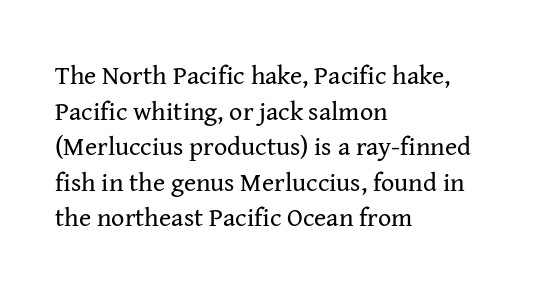
{"italic": "no", "bold": "no", "underline": "no", "align": "left", "line_spacing": "normal", "line_spacing_ratio": 1.37, "letter_spacing": "normal", "letter_spacing_em": 0.0, "glyph_px": 26}
